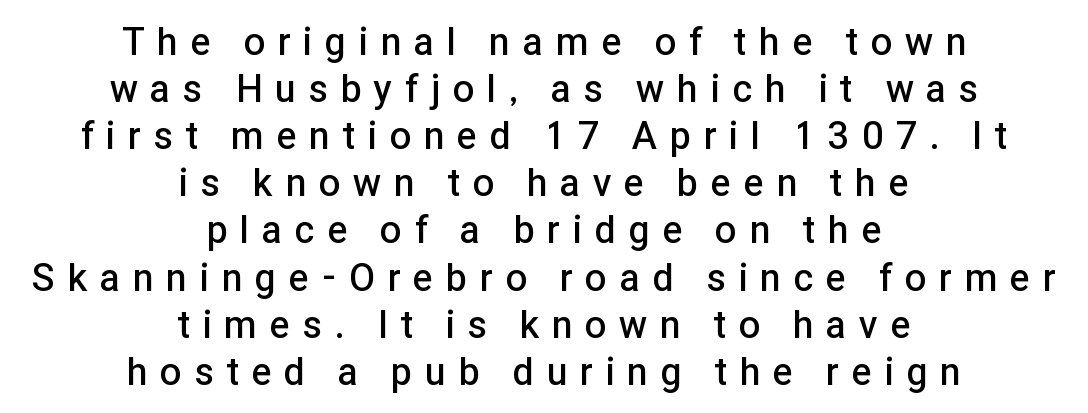
{"serif": "no", "italic": "no", "bold": "semi", "weight": "semibold", "width": "normal", "stroke_contrast": "low", "x_height": "medium", "monospaced": "no", "underline": "no", "align": "center", "line_spacing_ratio": 1.24, "letter_spacing": "wide", "letter_spacing_em": 0.34, "glyph_px": 38}
